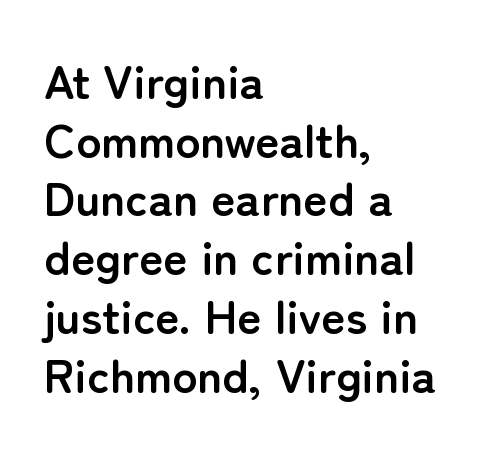
{"serif": "no", "italic": "no", "bold": "yes", "weight": "semibold", "width": "normal", "stroke_contrast": "low", "x_height": "medium", "monospaced": "no", "underline": "no", "align": "left", "line_spacing": "normal", "line_spacing_ratio": 1.25, "letter_spacing": "normal", "letter_spacing_em": 0.0, "glyph_px": 47}
